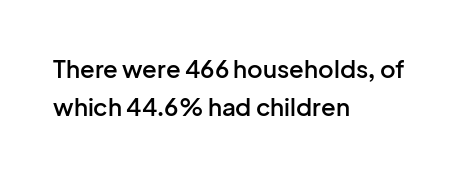
Q: Is the text bold? A: Semi-bold.
Q: Is the text italic (slanted)? A: No, it is upright.
Q: Is the text underlined? A: No.
Q: How is the paragraph aligned? A: Left-aligned.
Q: Is the spacing between letters normal or unusually wide? A: Normal.
Q: Is the spacing between lines tight, normal or loose? A: Normal.
